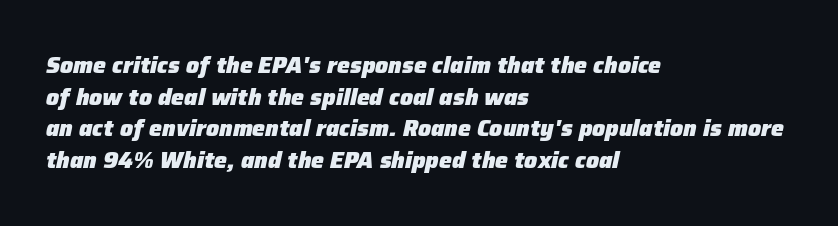
Has an underline been added? It has not. The letters sit at their default tracking, neither squeezed nor spread. Does the leading feel generous? No, just average. Style check: oblique. Is the block centered? No — it sits flush against the left margin. A dark, heavy texture on the line: the type is bold.
